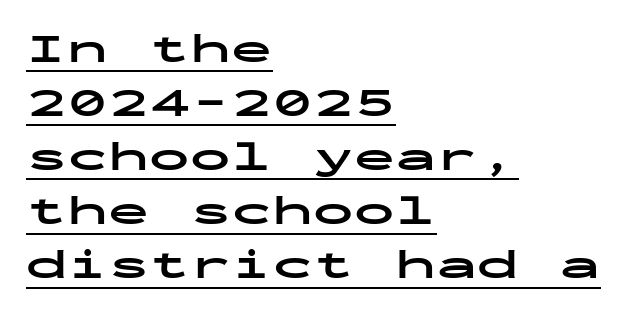
Heavy, bold letterforms. Students, observe the line beneath the letters — that is underlining. Leading matches the norm, producing a regular column. Compared with typical body copy, the letter spacing here is the same. Horizontally, the lines are justified to the leading edge only. Serif or sans? Sans — the stroke terminals are bare.
